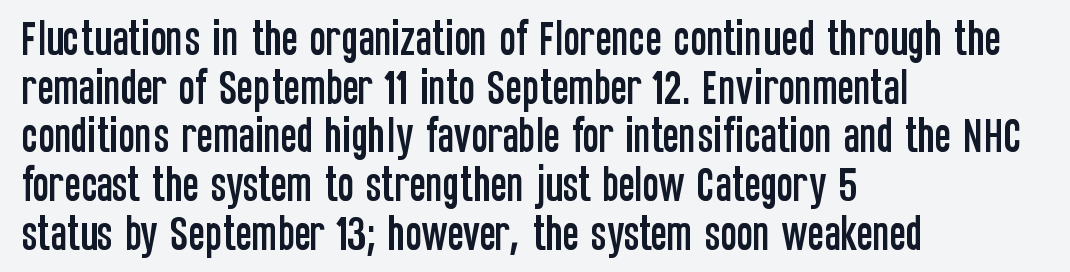
Descenders are the only things crossing below the line. A classic flush-left, rag-right setting is used for this passage. No italicization has been applied; the sample stays upright. The text was rendered using a sans face with plain stroke endings.
